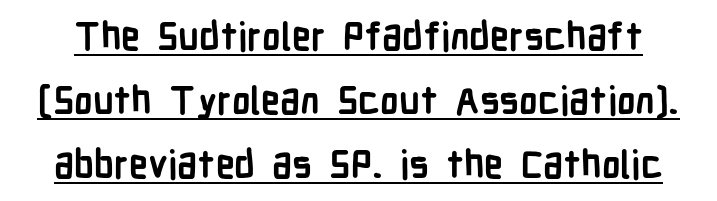
Posture: upright roman. The typeface chosen for these lines omits serifs. The gaps between neighbouring characters are ordinary and unremarkable. Horizontal bands of white between lines are of average thickness. On the weight axis this lands at bold, roughly 700. Do the characters align in a grid? No, the font is proportional.
